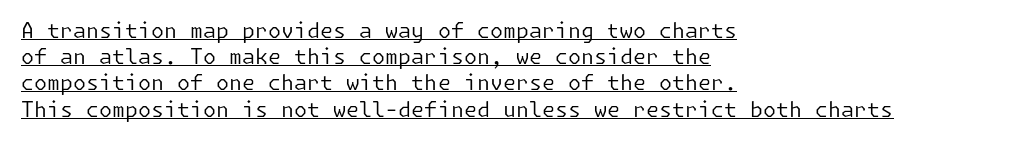
The image shows 21 px text type, upright; set left-aligned, normal line spacing (1.25x), normal letter spacing, underlined.
